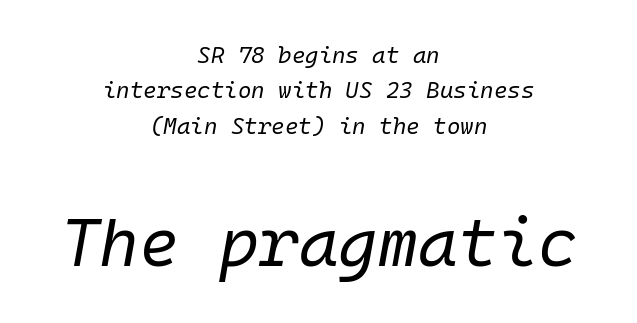
{"italic": "yes", "lean": "right", "slant_degrees": 10, "bold": "no", "weight": "regular", "width": "normal", "stroke_contrast": "low", "x_height": "medium", "monospaced": "yes", "underline": "no", "align": "center", "line_spacing": "normal", "line_spacing_ratio": 1.54, "letter_spacing": "normal", "letter_spacing_em": 0.0, "larger_block": "second", "size_ratio": 2.96, "glyph_px": 68}
